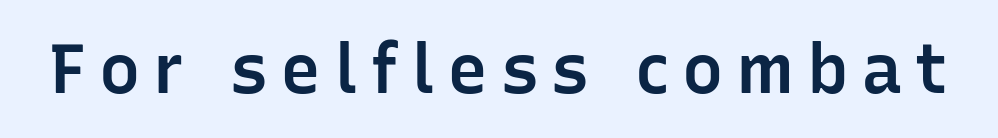
The image shows 69 px semibold sans-serif type, upright; set not underlined; low stroke contrast and a medium x-height.
